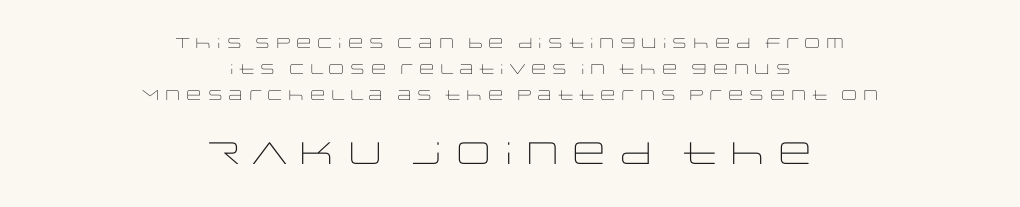
{"serif": "no", "italic": "no", "bold": "no", "weight": "light", "width": "wide", "stroke_contrast": "low", "x_height": "large", "monospaced": "no", "underline": "no", "align": "center", "line_spacing_ratio": 1.86, "letter_spacing": "normal", "letter_spacing_em": 0.0, "larger_block": "second", "size_ratio": 2.21, "glyph_px": 31}
